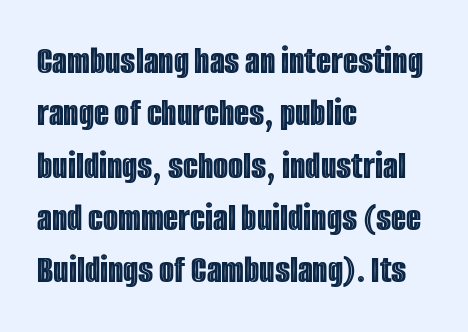
Has an underline been added? It has not. Tracking here is standard; glyphs follow each other at the usual distance. A typesetter would call this leading conventional body-copy spacing. The rendering uses natural spacing where letterforms have individual widths. Horizontally, the lines are justified to the leading edge only. Posture: upright roman.
